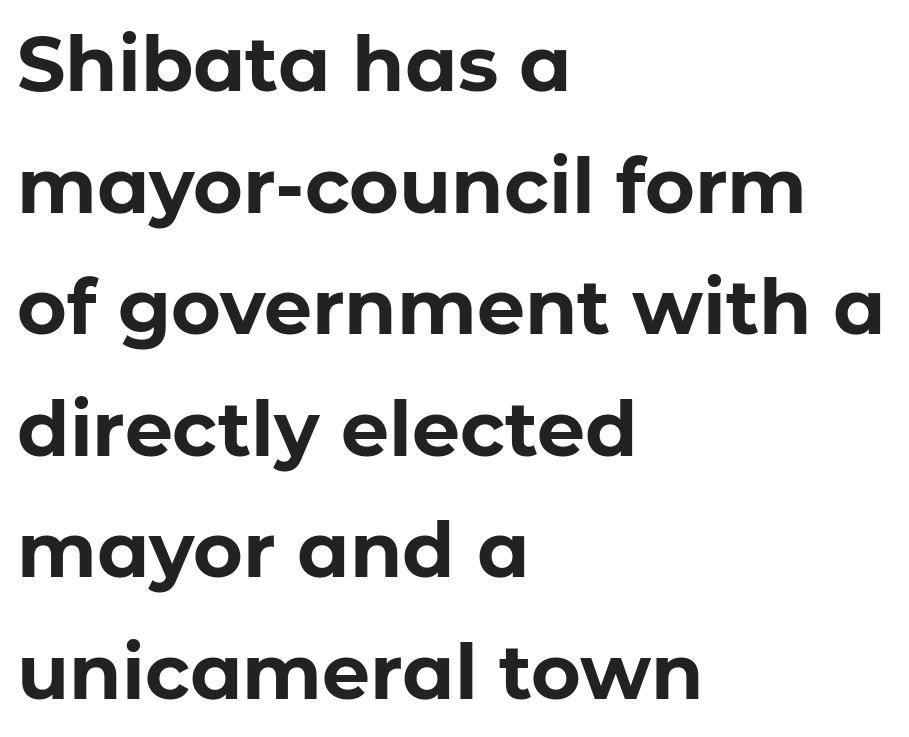
Is the letter spacing exaggerated? No — it looks like the ordinary default. Is this a sans? Yes — the strokes have no serifs. Check the space under the baseline: it is left empty. Style check: upright.
